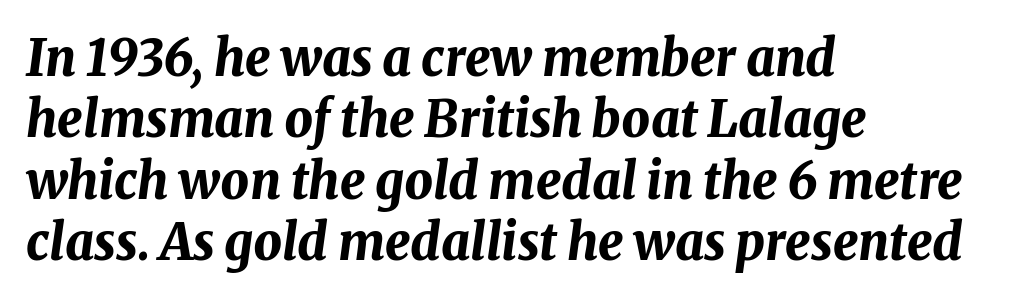
Q: Is the text bold? A: Yes.
Q: Is the text italic (slanted)? A: Yes, it leans right by about 8 degrees.
Q: Is the text underlined? A: No.
Q: How is the paragraph aligned? A: Left-aligned.
Q: Is the spacing between letters normal or unusually wide? A: Normal.
Q: Width (condensed, normal, or wide)? A: Normal.
Q: Stroke contrast? A: Medium.
Q: x-height? A: Medium.
Q: Monospaced? A: No.
